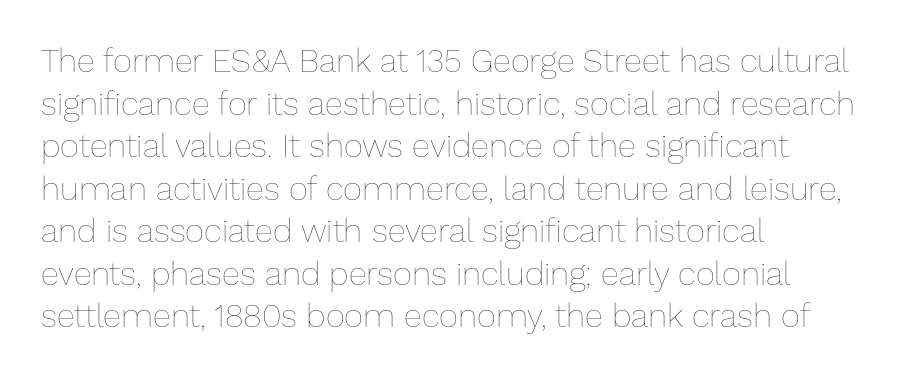
Looks like regular typesetting: each glyph gets only the width it needs. Characters follow at the spacing the type designer built in. This is not heavy type; no bold has been used. The leading is moderate, giving the passage an even texture.
